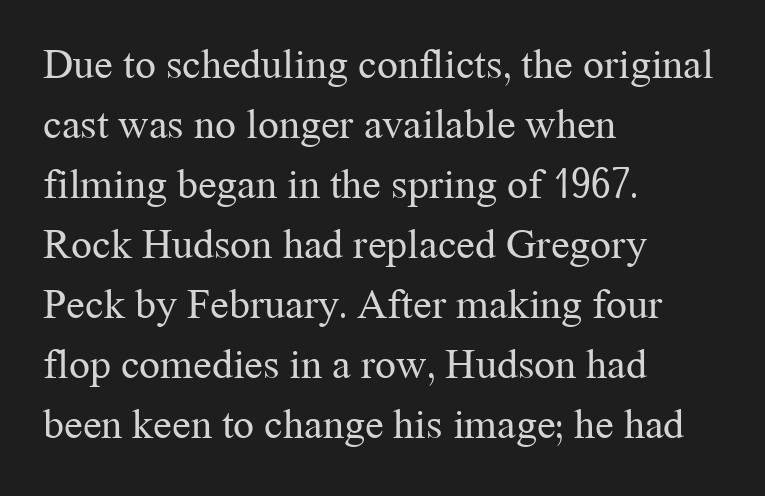
The font's upright variant was chosen for this text. The letterforms sit at book weight or below. Where is the straight margin? On the left. Here the designer chose a conventional face with non-uniform glyph widths. Each word holds together tightly as a unit, with standard inter-letter gaps.
